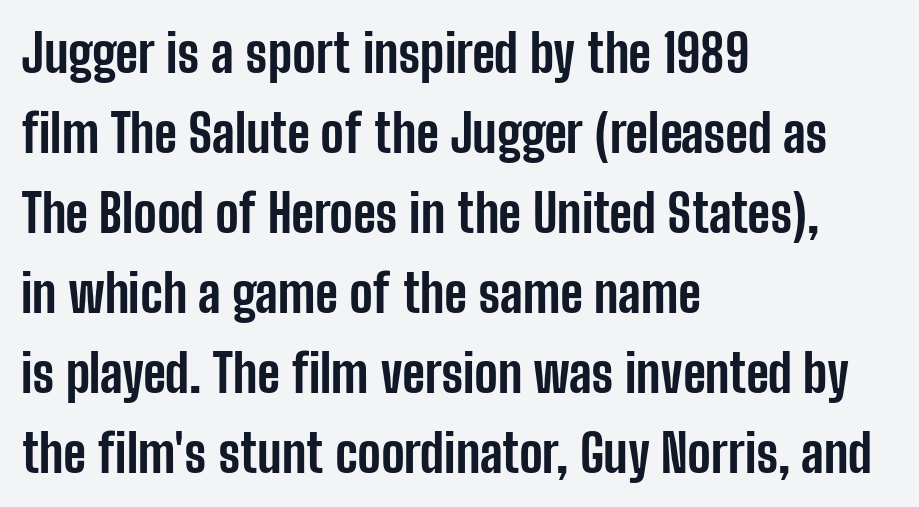
The typesetter chose a ragged-right arrangement here. Whoever set this chose a conventional vertical rhythm. Varying glyph widths throughout — classic text-font behaviour. Grotesque or geometric, the face here clearly has no serifs.
